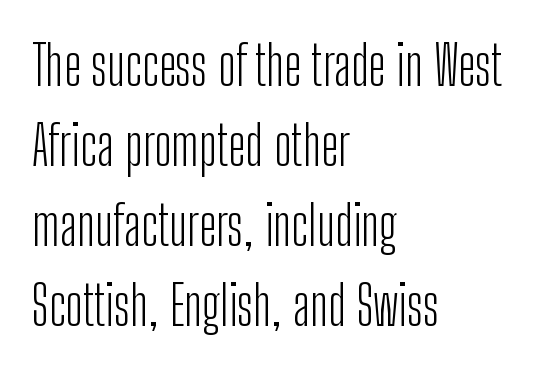
Ink coverage per letter is moderate at most. Students, note that the glyphs here touch the page at normal intervals. The passage shown stacks its lines at a standard gap. This is sans-serif lettering, the kind often seen on screens and signage.
